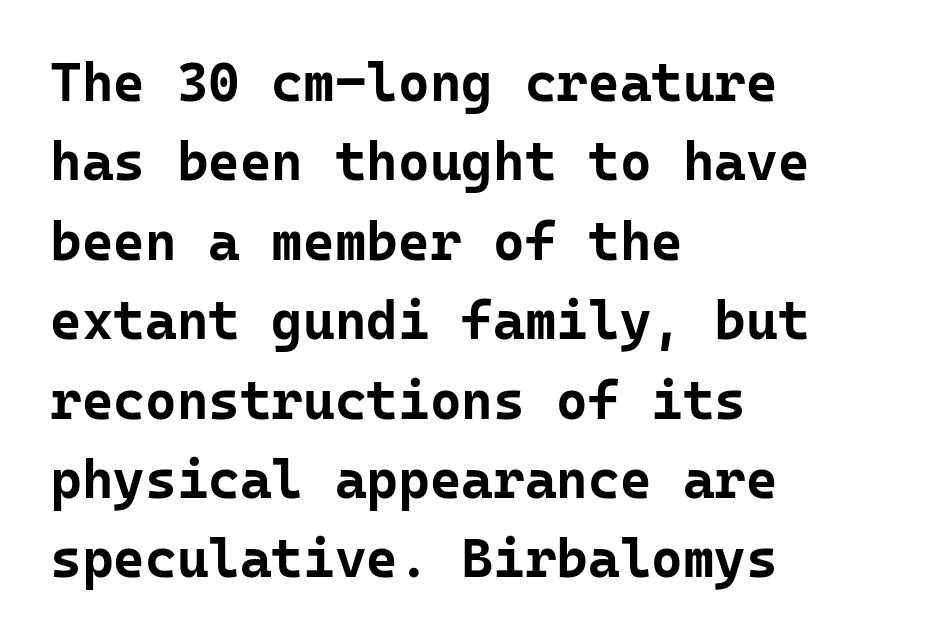
Q: Is the text bold? A: Yes.
Q: Is the text italic (slanted)? A: No, it is upright.
Q: Is the typeface a serif or a sans-serif typeface? A: Sans-serif.
Q: Is the text underlined? A: No.
Q: How is the paragraph aligned? A: Left-aligned.
Q: Is the spacing between letters normal or unusually wide? A: Normal.
Q: Is the spacing between lines tight, normal or loose? A: Normal.
Q: Width (condensed, normal, or wide)? A: Normal.
Q: Stroke contrast? A: Low.
Q: x-height? A: Medium.
Q: Monospaced? A: Yes.
